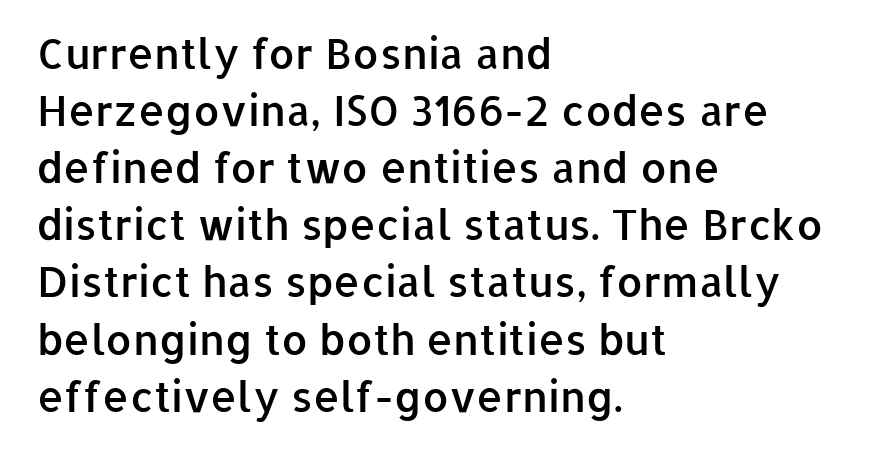
{"serif": "no", "italic": "no", "bold": "semi", "weight": "semibold", "width": "normal", "stroke_contrast": "low", "x_height": "medium", "monospaced": "no", "underline": "no", "align": "left", "line_spacing": "normal", "line_spacing_ratio": 1.36, "letter_spacing": "normal", "letter_spacing_em": 0.0, "glyph_px": 42}
